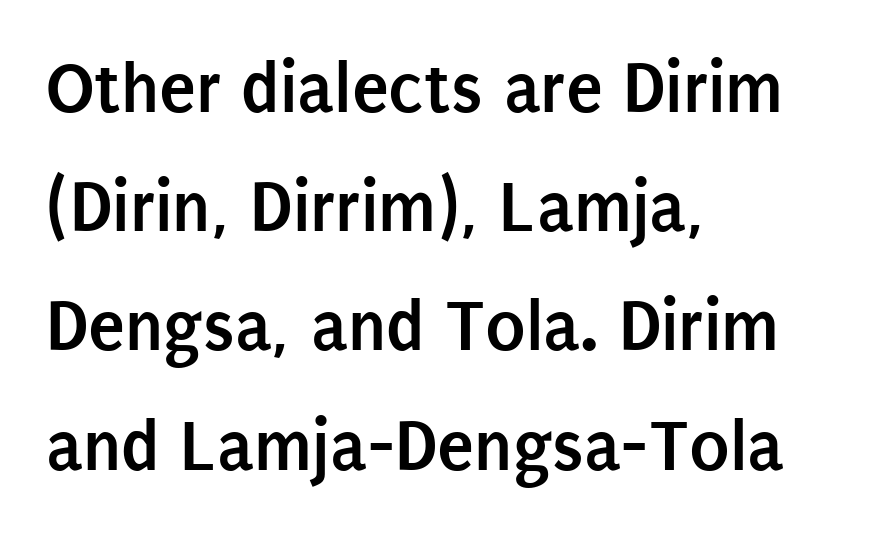
Summary of weight: heavy, a full bold. In CSS terms this would be text-align: left. Does the lettering tilt? It doesn't — this is upright. Here the designer chose a conventional face with non-uniform glyph widths.
